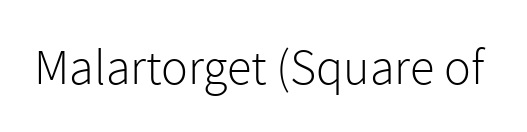
This sample has the flowing, uneven cadence of proportional lettering. Nobody drew a line under any word here. When letters stand straight like this, we call the style roman or upright. The font is comparable to plain body text, perhaps lighter.
